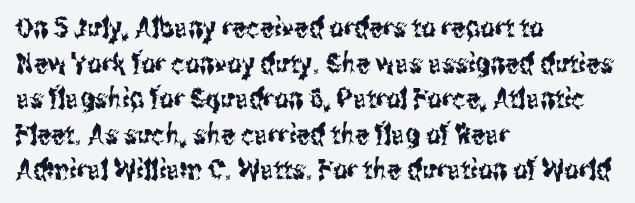
{"serif": "no", "italic": "no", "width": "condensed", "stroke_contrast": "medium", "x_height": "medium", "monospaced": "no", "underline": "no", "align": "left", "line_spacing": "normal", "line_spacing_ratio": 1.27, "letter_spacing": "normal", "letter_spacing_em": 0.0, "glyph_px": 28}
